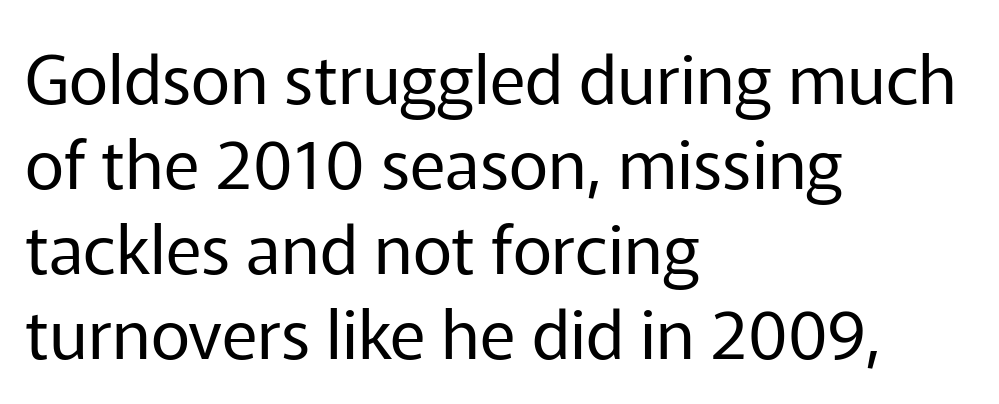
{"serif": "no", "italic": "no", "bold": "no", "weight": "regular", "width": "normal", "stroke_contrast": "low", "x_height": "medium", "monospaced": "no", "underline": "no", "align": "left", "line_spacing": "normal", "line_spacing_ratio": 1.25, "letter_spacing": "normal", "letter_spacing_em": 0.0, "glyph_px": 68}
